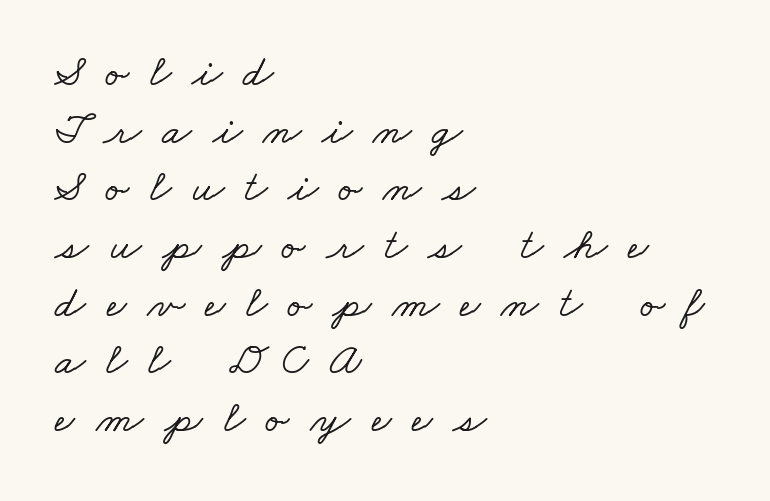
Q: Is the typeface a serif or a sans-serif typeface? A: Serif.
Q: Is the text underlined? A: No.
Q: How is the paragraph aligned? A: Left-aligned.
Q: Is the spacing between letters normal or unusually wide? A: Unusually wide.
Q: Is the spacing between lines tight, normal or loose? A: Normal.
Q: Width (condensed, normal, or wide)? A: Wide.
Q: Stroke contrast? A: Low.
Q: x-height? A: Small.
Q: Monospaced? A: No.
